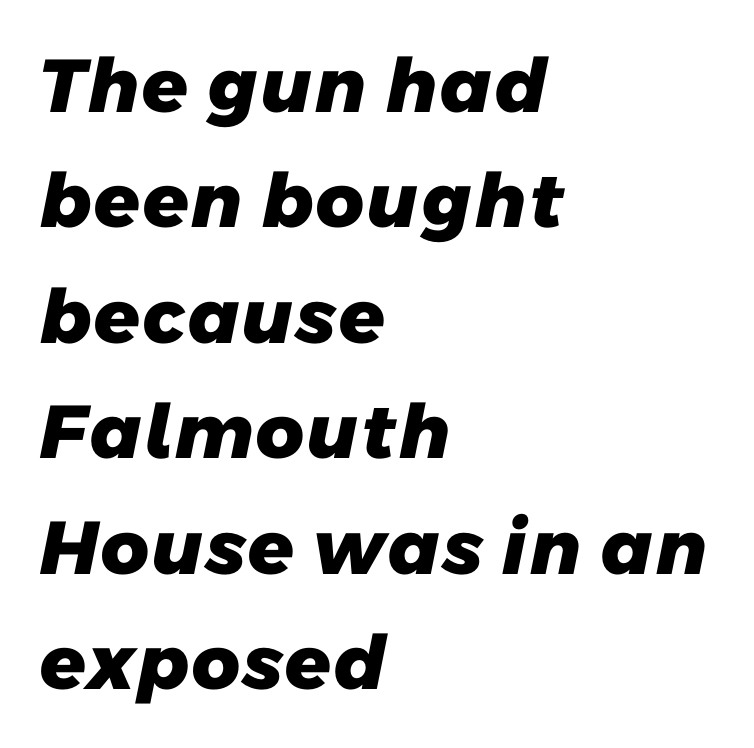
The image shows 75 px heavy sans-serif type; set left-aligned, normal line spacing (1.54x), normal letter spacing, not underlined; low stroke contrast and a medium x-height.
